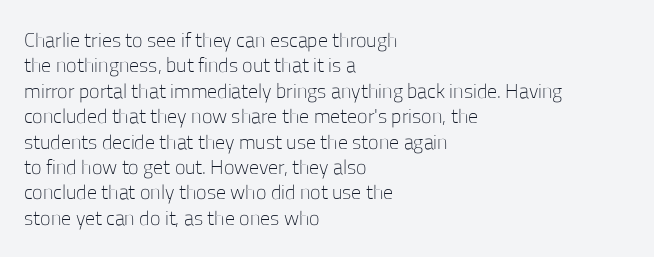
The rows are spaced the way most documents space them. Weight: in the light-to-regular range. Each word holds together tightly as a unit, with standard inter-letter gaps. Nobody drew a line under any word here.
